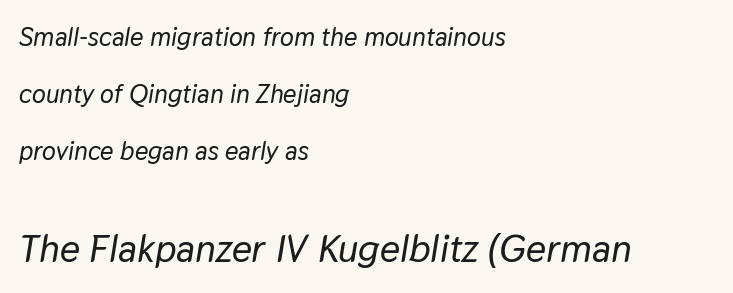
The image shows 39 px text type, italic (leaning right); set left-aligned, loose line spacing (2.2x), normal letter spacing, not underlined; the second (bottom) block is 1.5x larger; low stroke contrast and a medium x-height.
